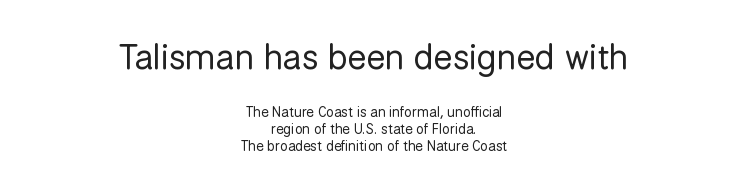
The image shows 35 px regular-weight sans-serif type, upright; set centered, line spacing 1.2x, normal letter spacing, not underlined; the first (top) block is 2.5x larger; low stroke contrast and a medium x-height.
